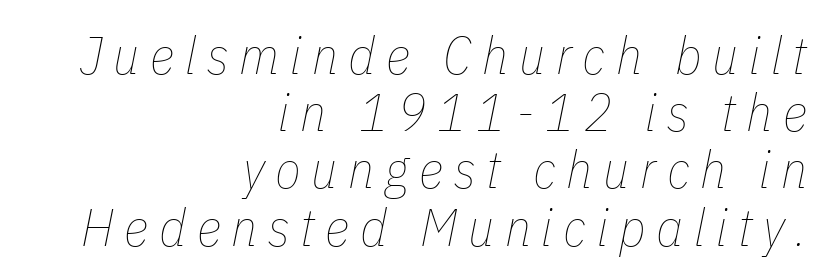
{"italic": "yes", "lean": "right", "slant_degrees": 11, "bold": "no", "weight": "thin", "width": "condensed", "stroke_contrast": "low", "x_height": "medium", "monospaced": "no", "underline": "no", "align": "right", "line_spacing": "tight", "line_spacing_ratio": 1.08, "letter_spacing": "wide", "letter_spacing_em": 0.2, "glyph_px": 53}
